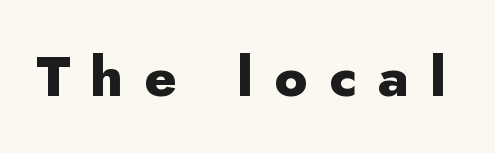
Q: Is the text bold? A: Yes.
Q: Is the text italic (slanted)? A: No, it is upright.
Q: Is the typeface a serif or a sans-serif typeface? A: Sans-serif.
Q: Is the text underlined? A: No.
Q: Is the spacing between letters normal or unusually wide? A: Unusually wide.
Q: Width (condensed, normal, or wide)? A: Normal.
Q: Stroke contrast? A: Low.
Q: x-height? A: Small.
Q: Monospaced? A: No.
